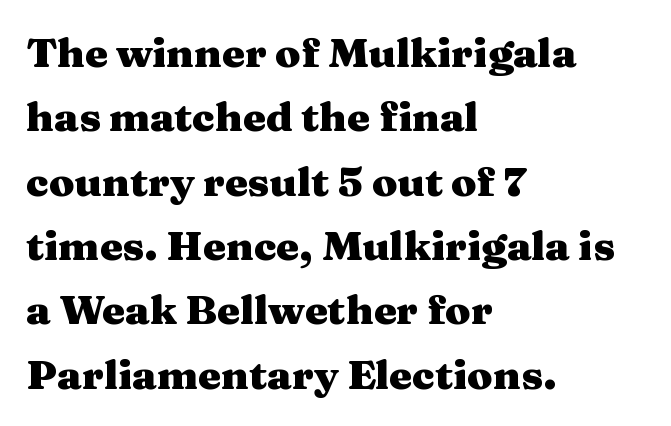
Pretty heavy lettering here — definitely bold. The lines sit at an ordinary, default distance from one another. Default kerning and tracking; the words read as compact shapes. Alignment: flush left. Each letter's strokes conclude with small projecting serifs. Does the lettering tilt? It doesn't — this is upright.
